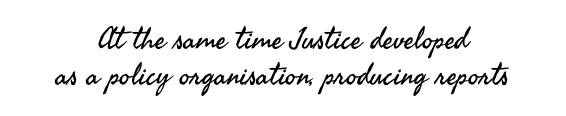
This rendering features lettering with no underline. There is no visible air inserted between adjacent glyphs. Heaviness? Minimal to ordinary, like unemphasized prose. Proportional: the letters do not fall into vertical columns.
